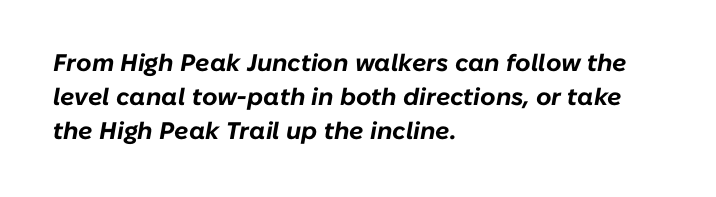
{"italic": "yes", "lean": "right", "slant_degrees": 10, "bold": "yes", "underline": "no", "align": "left", "line_spacing": "normal", "line_spacing_ratio": 1.41, "letter_spacing": "normal", "letter_spacing_em": 0.0, "glyph_px": 24}
